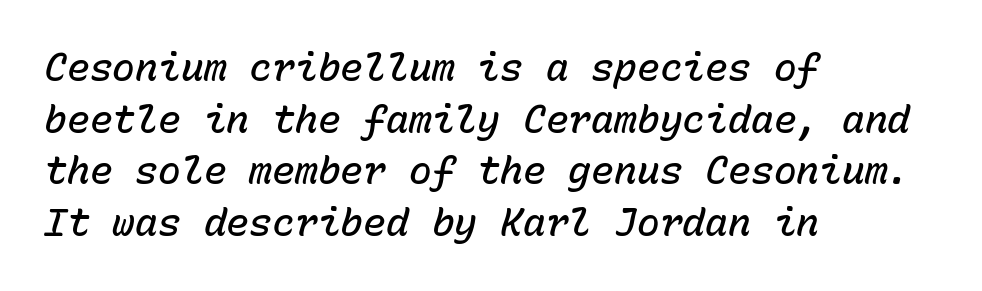
The image shows 38 px semibold type, italic (leaning right), monospaced; set left-aligned, normal line spacing (1.36x), normal letter spacing, not underlined; low stroke contrast and a medium x-height.
